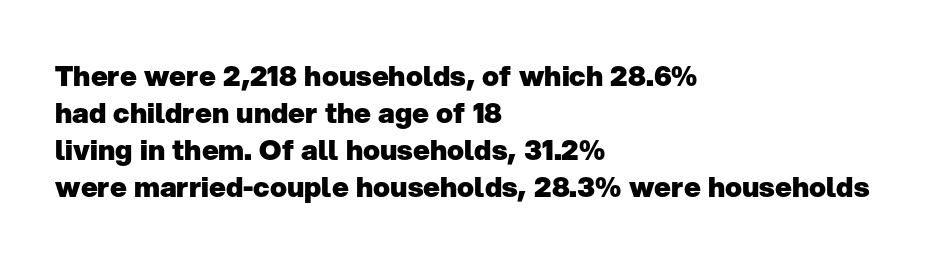
To sum up the face: it is a sans, with no serifs. Is this a fixed-width face? No — the glyphs have proportional, varying widths. Each line starts at the same left margin while the right side varies. Underline: absent.
